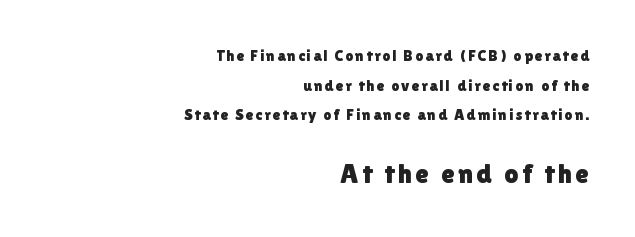
{"serif": "no", "italic": "no", "width": "normal", "x_height": "medium", "monospaced": "no", "underline": "no", "align": "right", "line_spacing_ratio": 1.85, "larger_block": "second", "size_ratio": 1.75, "glyph_px": 28}
